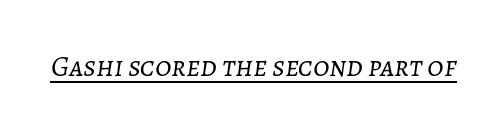
{"italic": "yes", "lean": "right", "slant_degrees": 7, "bold": "no", "weight": "light", "width": "normal", "stroke_contrast": "low", "x_height": "medium", "monospaced": "no", "underline": "yes", "letter_spacing": "normal", "letter_spacing_em": 0.0, "glyph_px": 29}
